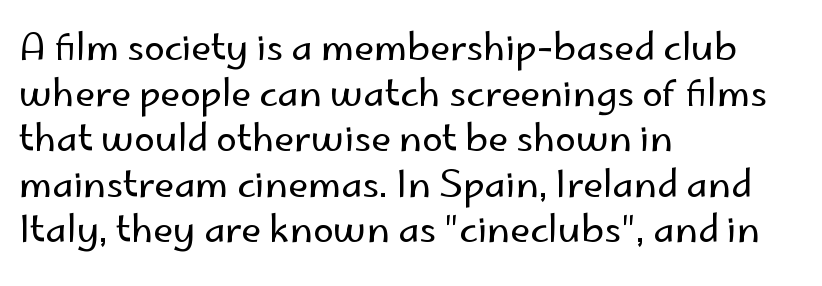
{"serif": "no", "italic": "no", "bold": "no", "weight": "regular", "width": "normal", "stroke_contrast": "low", "x_height": "small", "monospaced": "no", "underline": "no", "align": "left", "line_spacing_ratio": 1.23, "letter_spacing": "normal", "letter_spacing_em": 0.0, "glyph_px": 37}
